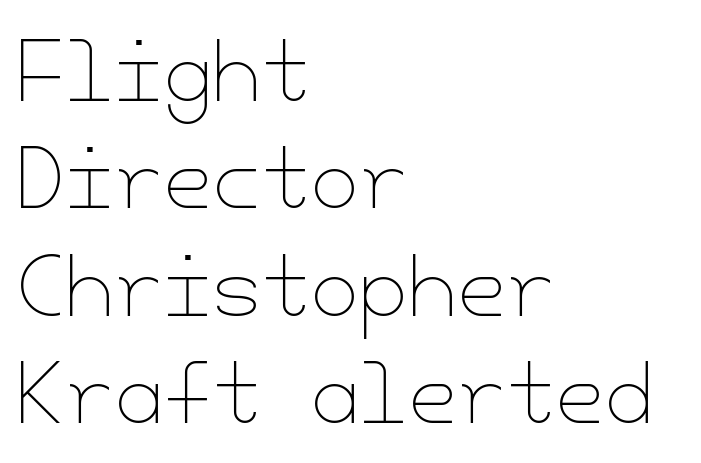
Q: Is the text bold? A: No.
Q: Is the text italic (slanted)? A: No, it is upright.
Q: Is the text underlined? A: No.
Q: How is the paragraph aligned? A: Left-aligned.
Q: Is the spacing between letters normal or unusually wide? A: Normal.
Q: Is the spacing between lines tight, normal or loose? A: Normal.
Q: Width (condensed, normal, or wide)? A: Normal.
Q: Stroke contrast? A: Low.
Q: x-height? A: Small.
